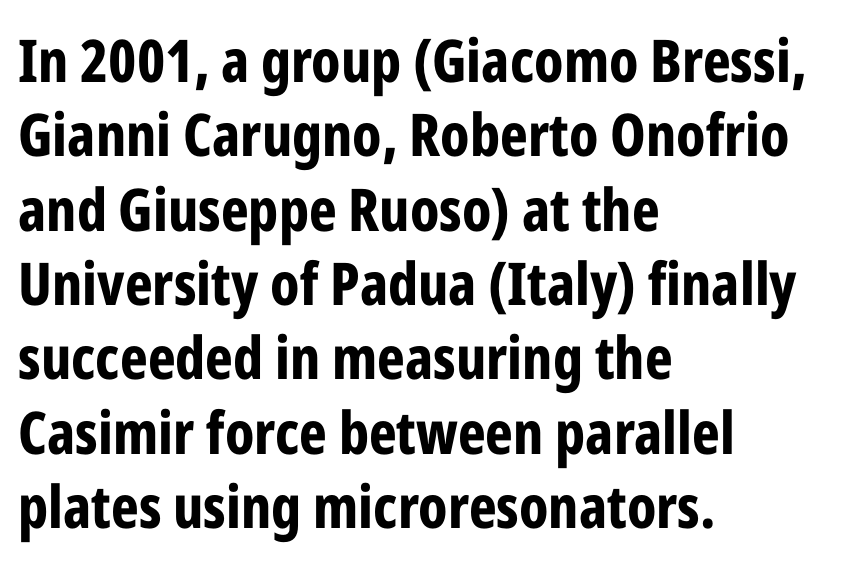
{"serif": "no", "italic": "no", "bold": "yes", "weight": "bold", "width": "condensed", "stroke_contrast": "low", "x_height": "medium", "monospaced": "no", "underline": "no", "align": "left", "line_spacing": "normal", "line_spacing_ratio": 1.26, "letter_spacing": "normal", "letter_spacing_em": 0.0, "glyph_px": 59}
